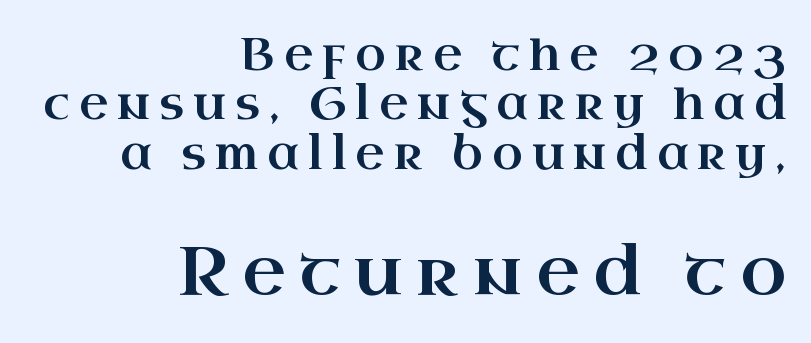
Q: Is the text italic (slanted)? A: No, it is upright.
Q: Is the typeface a serif or a sans-serif typeface? A: Serif.
Q: Is the text underlined? A: No.
Q: How is the paragraph aligned? A: Right-aligned.
Q: Is the spacing between letters normal or unusually wide? A: Unusually wide.
Q: Is the spacing between lines tight, normal or loose? A: Tight.
Q: Which block of text is set in a larger size, the first (top) or the second (bottom)? A: The second (bottom) one.
Q: Width (condensed, normal, or wide)? A: Wide.
Q: Stroke contrast? A: High.
Q: x-height? A: Small.
Q: Monospaced? A: No.
